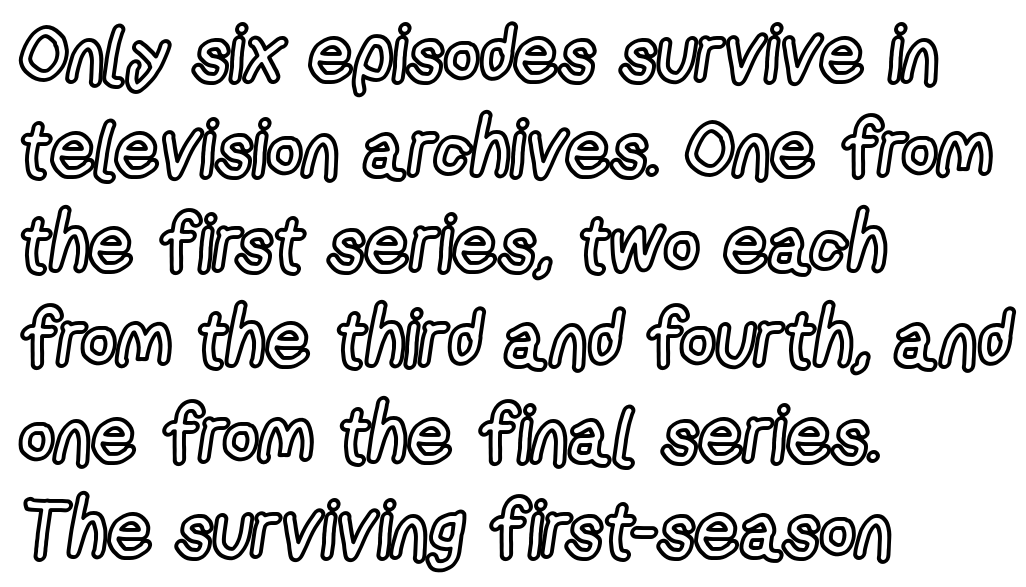
Each letter keeps its own natural width here, so spacing adapts to shape. Casual observation: everything's shoved over to the left. Glyph-to-glyph distance matches everyday printed text. The words here are not underlined.
